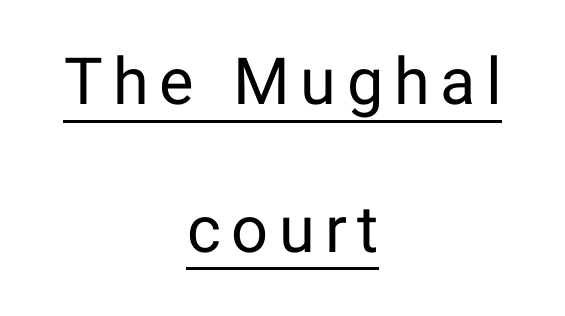
{"serif": "no", "italic": "no", "bold": "no", "weight": "regular", "width": "normal", "stroke_contrast": "low", "x_height": "medium", "monospaced": "no", "underline": "yes", "align": "center", "line_spacing": "loose", "line_spacing_ratio": 2.27, "glyph_px": 65}
